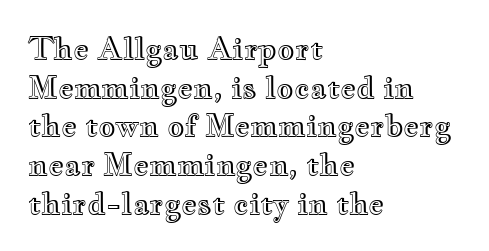
{"italic": "no", "width": "wide", "x_height": "small", "monospaced": "no", "underline": "no", "align": "left", "line_spacing": "normal", "line_spacing_ratio": 1.29, "letter_spacing": "normal", "letter_spacing_em": 0.0, "glyph_px": 30}
